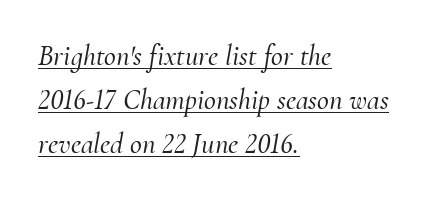
{"serif": "yes", "italic": "yes", "lean": "right", "slant_degrees": 10, "width": "normal", "stroke_contrast": "medium", "x_height": "small", "monospaced": "no", "underline": "yes", "align": "left", "line_spacing": "normal", "line_spacing_ratio": 1.51, "letter_spacing": "normal", "letter_spacing_em": 0.0, "glyph_px": 29}
